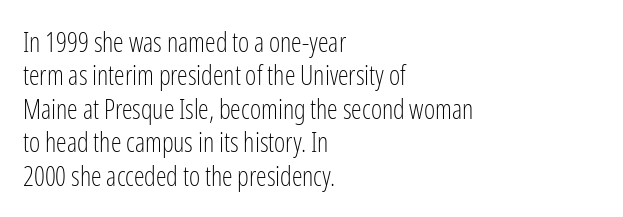
{"italic": "no", "bold": "no", "underline": "no", "align": "left", "line_spacing_ratio": 1.24, "letter_spacing": "normal", "letter_spacing_em": 0.0, "glyph_px": 27}
